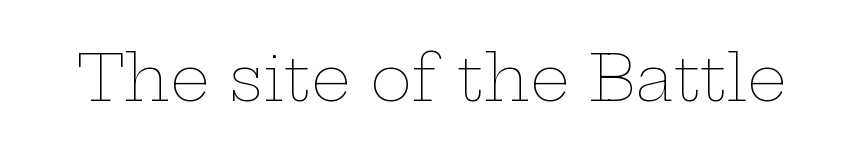
The glyphs are unaccompanied by any horizontal stroke below them. Is this a fixed-width face? No — the glyphs have proportional, varying widths. A typesetter would mark this as roman, not italic. The font sits on the lighter half of the weight spectrum, regular included.
